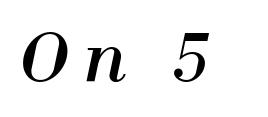
Q: Is the text italic (slanted)? A: Yes, it leans right by about 12 degrees.
Q: Is the text underlined? A: No.
Q: Is the spacing between letters normal or unusually wide? A: Unusually wide.
Q: Width (condensed, normal, or wide)? A: Normal.
Q: Stroke contrast? A: High.
Q: x-height? A: Medium.
Q: Monospaced? A: No.
